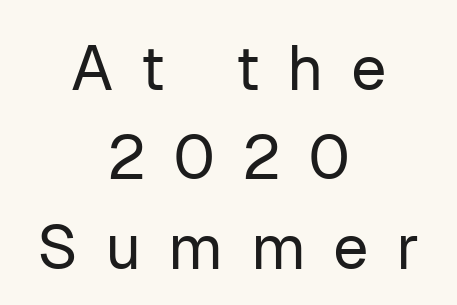
The image shows 63 px regular-weight sans-serif type, upright; set centered, normal line spacing (1.42x), unusually wide letter spacing (+0.43 em), not underlined; low stroke contrast and a medium x-height.
